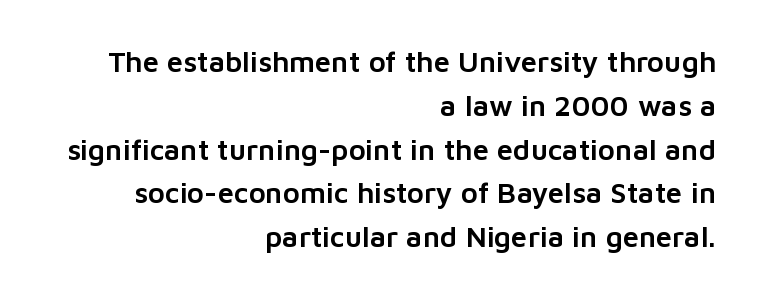
{"serif": "no", "italic": "no", "width": "normal", "stroke_contrast": "low", "x_height": "medium", "monospaced": "no", "underline": "no", "align": "right", "line_spacing": "normal", "line_spacing_ratio": 1.51, "letter_spacing": "normal", "letter_spacing_em": 0.0, "glyph_px": 29}
